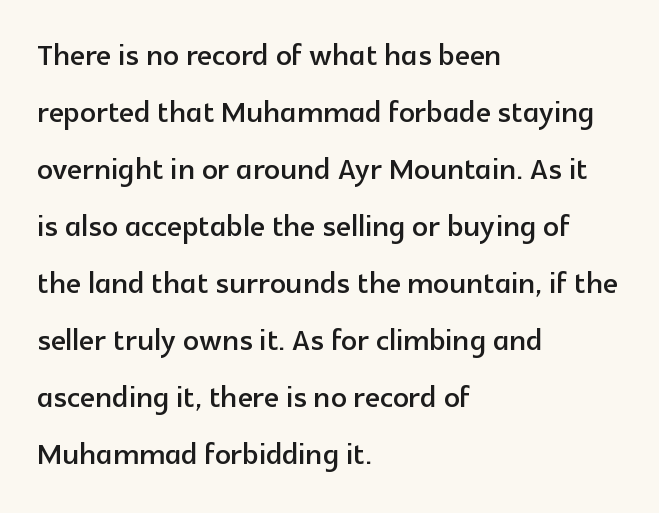
Q: Is the text italic (slanted)? A: No, it is upright.
Q: Is the typeface a serif or a sans-serif typeface? A: Sans-serif.
Q: Is the text underlined? A: No.
Q: How is the paragraph aligned? A: Left-aligned.
Q: Is the spacing between letters normal or unusually wide? A: Normal.
Q: Is the spacing between lines tight, normal or loose? A: Normal.
Q: Width (condensed, normal, or wide)? A: Normal.
Q: x-height? A: Medium.
Q: Monospaced? A: No.
